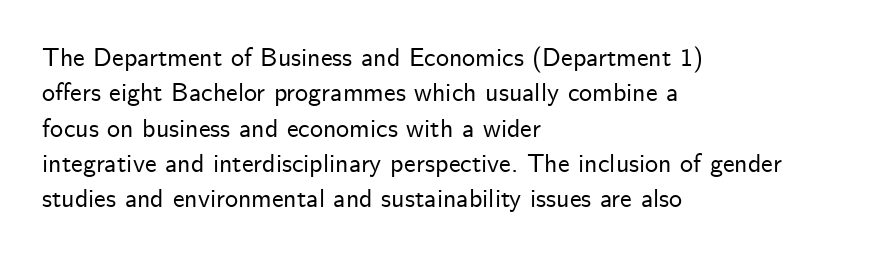
The passage shown stacks its lines at a standard gap. These lines stack with their left ends in a neat column. A roman cut, with each character standing at attention. Caption: standard tracking, unaltered. Words float on clear page, feet unadorned.
